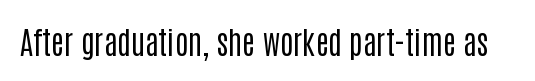
{"serif": "no", "italic": "no", "bold": "no", "weight": "regular", "width": "condensed", "stroke_contrast": "low", "x_height": "large", "monospaced": "no", "underline": "no", "letter_spacing": "normal", "letter_spacing_em": 0.0, "glyph_px": 31}
